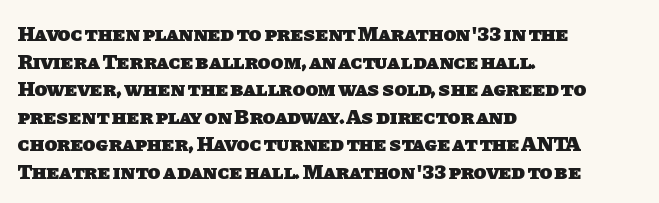
Notice how the passage keeps a crisp vertical edge on the left only. The space between consecutive lines is moderate. Pretty heavy lettering here — definitely bold. Spacing between characters is what you'd get straight out of the box. Beneath every word, the page is bare.
